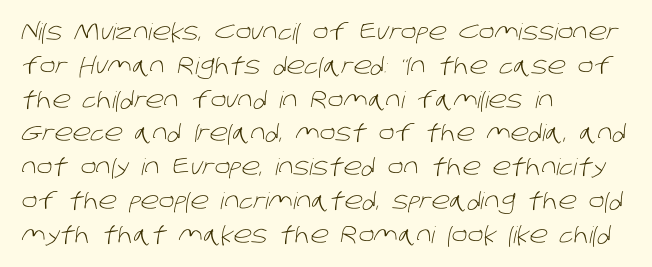
Q: Is the text bold? A: No.
Q: Is the text underlined? A: No.
Q: How is the paragraph aligned? A: Left-aligned.
Q: Is the spacing between letters normal or unusually wide? A: Normal.
Q: Is the spacing between lines tight, normal or loose? A: Normal.
